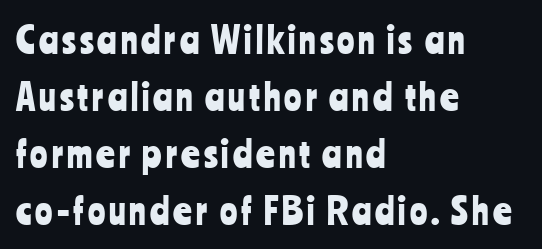
Q: Is the text italic (slanted)? A: No, it is upright.
Q: Is the typeface a serif or a sans-serif typeface? A: Sans-serif.
Q: Is the text underlined? A: No.
Q: How is the paragraph aligned? A: Left-aligned.
Q: Is the spacing between lines tight, normal or loose? A: Normal.
Q: Width (condensed, normal, or wide)? A: Condensed.
Q: Stroke contrast? A: Low.
Q: x-height? A: Medium.
Q: Monospaced? A: No.
